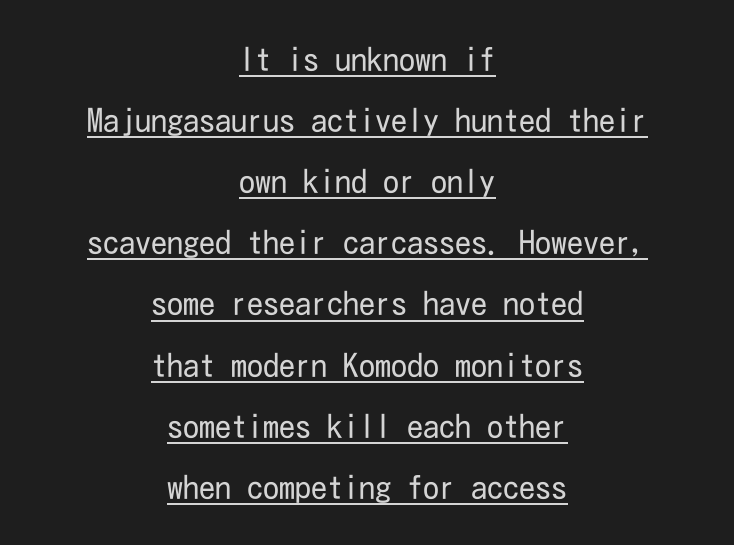
{"serif": "no", "italic": "no", "bold": "no", "weight": "regular", "width": "condensed", "stroke_contrast": "low", "x_height": "medium", "underline": "yes", "align": "center", "line_spacing": "loose", "line_spacing_ratio": 1.91, "letter_spacing": "normal", "letter_spacing_em": 0.0, "glyph_px": 32}
